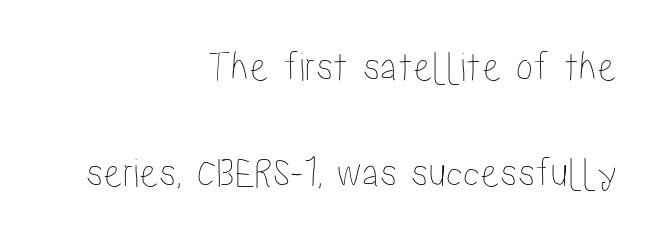
{"italic": "no", "width": "condensed", "stroke_contrast": "low", "x_height": "medium", "monospaced": "no", "underline": "no", "align": "right", "line_spacing": "loose", "line_spacing_ratio": 2.47, "letter_spacing": "normal", "letter_spacing_em": 0.0, "glyph_px": 43}
